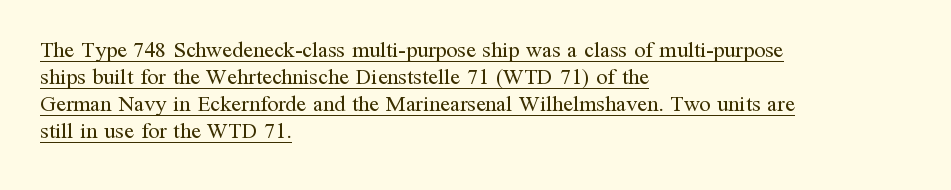
The image shows 22 px text type, upright; set left-aligned, line spacing 1.23x, normal letter spacing, underlined.
